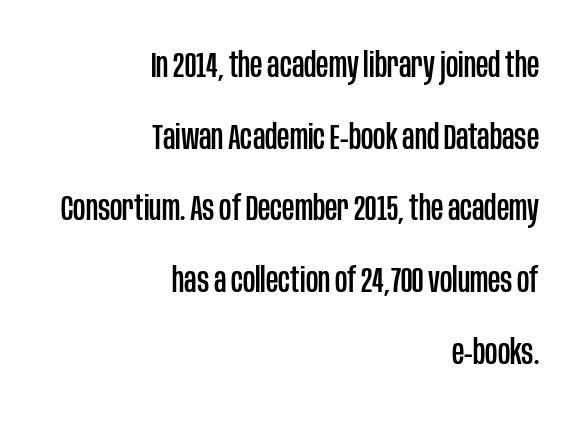
{"serif": "no", "italic": "no", "width": "condensed", "stroke_contrast": "low", "x_height": "large", "monospaced": "no", "underline": "no", "align": "right", "line_spacing": "loose", "line_spacing_ratio": 2.11, "letter_spacing": "normal", "letter_spacing_em": 0.0, "glyph_px": 34}
